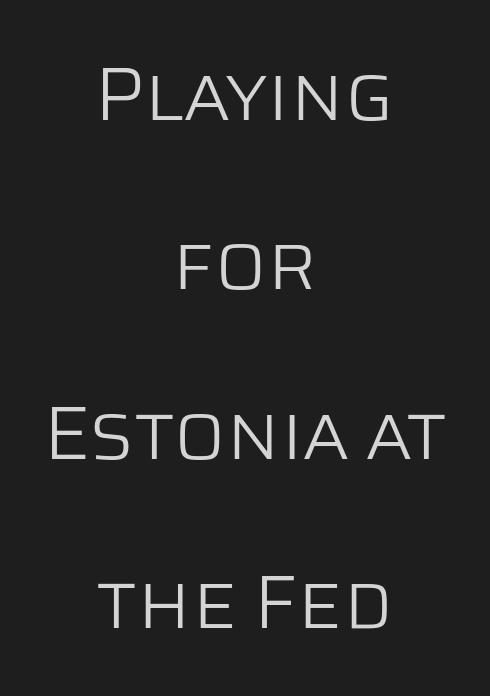
{"serif": "no", "italic": "no", "bold": "no", "weight": "light", "width": "normal", "stroke_contrast": "low", "x_height": "large", "monospaced": "no", "underline": "no", "align": "center", "line_spacing": "loose", "line_spacing_ratio": 2.23, "letter_spacing": "normal", "letter_spacing_em": 0.0, "glyph_px": 76}
